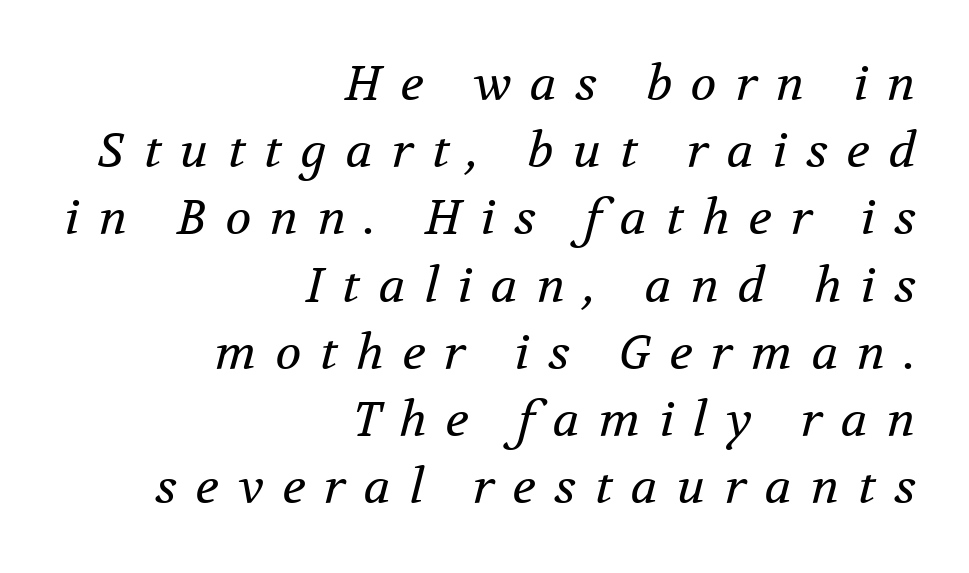
{"serif": "yes", "italic": "yes", "lean": "right", "slant_degrees": 12, "bold": "no", "weight": "regular", "width": "normal", "stroke_contrast": "medium", "x_height": "medium", "monospaced": "no", "underline": "no", "align": "right", "line_spacing": "normal", "line_spacing_ratio": 1.4, "letter_spacing": "wide", "letter_spacing_em": 0.39, "glyph_px": 48}
